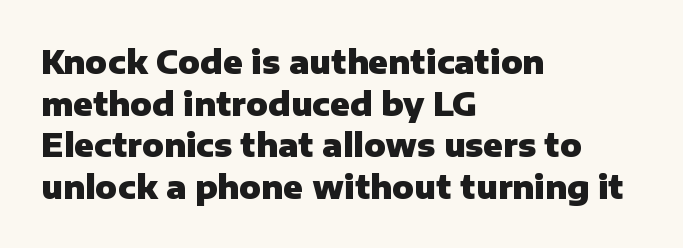
Vertically, the passage feels balanced, rows spaced as you'd expect. No extra tracking has been applied to these lines. The typeface chosen for these lines omits serifs. These words are printed bold, with thick strokes throughout. The letters stand upright; this is a roman face. Do the characters align in a grid? No, the font is proportional.
